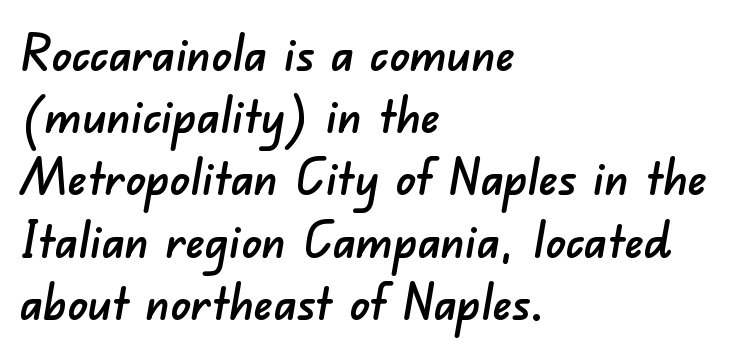
{"serif": "no", "width": "normal", "stroke_contrast": "low", "x_height": "small", "monospaced": "no", "underline": "no", "align": "left", "line_spacing": "normal", "line_spacing_ratio": 1.27, "letter_spacing": "normal", "letter_spacing_em": 0.0, "glyph_px": 49}
